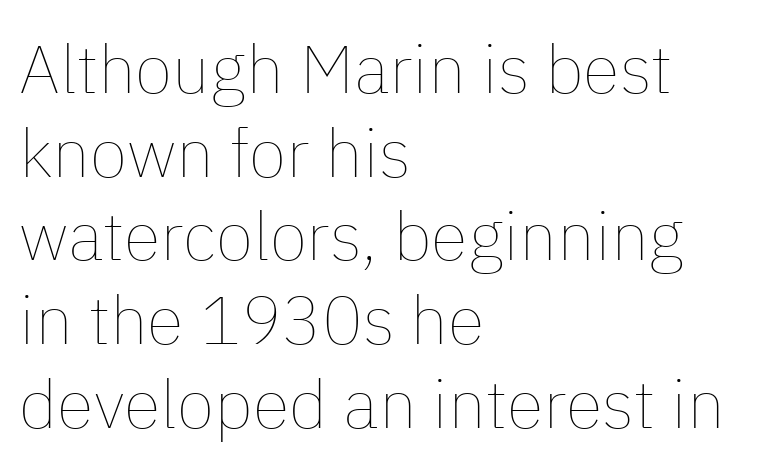
Italic? Not at all — the glyphs are vertical. The area under the type is left untouched. One-word summary of the alignment: left. Is this a fixed-width face? No — the glyphs have proportional, varying widths. Compared with typical body copy, the letter spacing here is the same.
